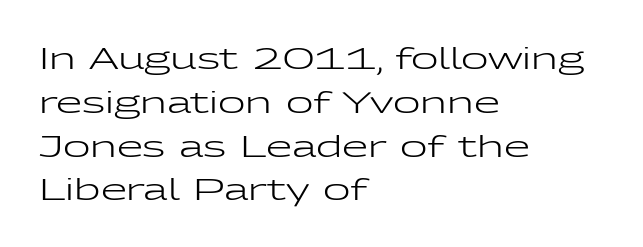
The image shows 30 px regular-weight, wide sans-serif type, upright; set left-aligned, normal line spacing (1.46x), normal letter spacing, not underlined; low stroke contrast and a medium x-height.
